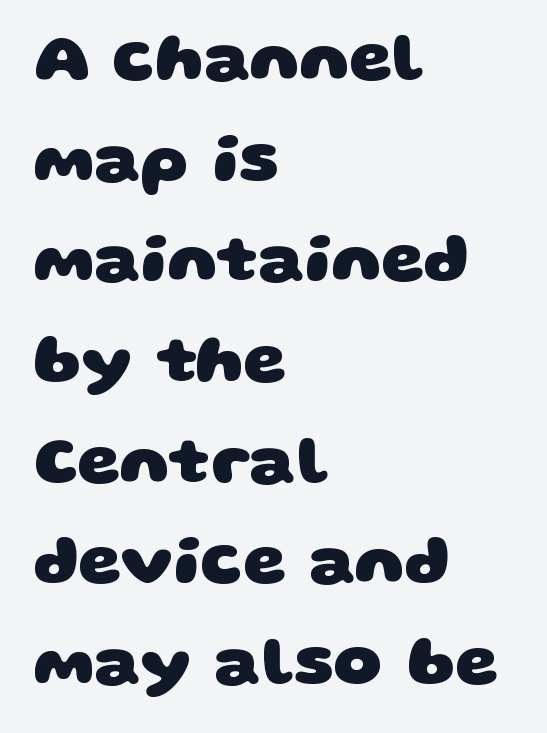
{"serif": "no", "bold": "yes", "weight": "heavy", "width": "wide", "stroke_contrast": "low", "x_height": "large", "monospaced": "no", "underline": "no", "align": "left", "line_spacing": "normal", "line_spacing_ratio": 1.48, "letter_spacing": "normal", "letter_spacing_em": 0.0, "glyph_px": 68}
